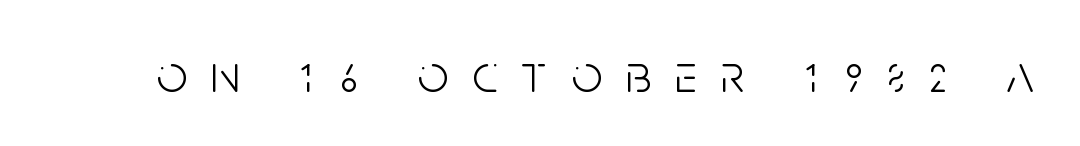
The image shows 54 px light, condensed sans-serif type, upright; set unusually wide letter spacing (+0.45 em), not underlined; low stroke contrast and a large x-height.
